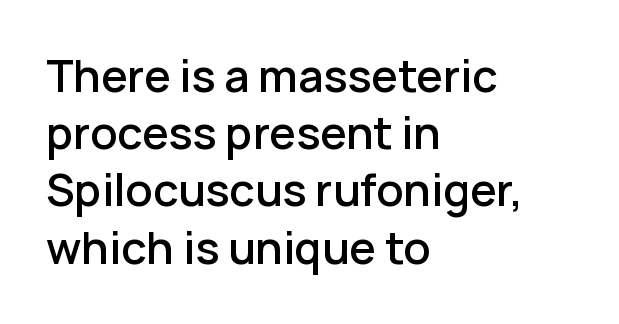
Q: Is the text bold? A: Semi-bold.
Q: Is the text italic (slanted)? A: No, it is upright.
Q: Is the typeface a serif or a sans-serif typeface? A: Sans-serif.
Q: Is the text underlined? A: No.
Q: How is the paragraph aligned? A: Left-aligned.
Q: Is the spacing between letters normal or unusually wide? A: Normal.
Q: Is the spacing between lines tight, normal or loose? A: Normal.
Q: Width (condensed, normal, or wide)? A: Normal.
Q: Stroke contrast? A: Low.
Q: x-height? A: Medium.
Q: Monospaced? A: No.
